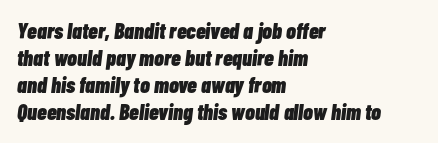
The rendering anchors every line to the left-hand side. The gaps between neighbouring characters are ordinary and unremarkable. The gap between lines stays unmarked. Emphasis-style slanted type is in use. These words are printed bold, with thick strokes throughout.
